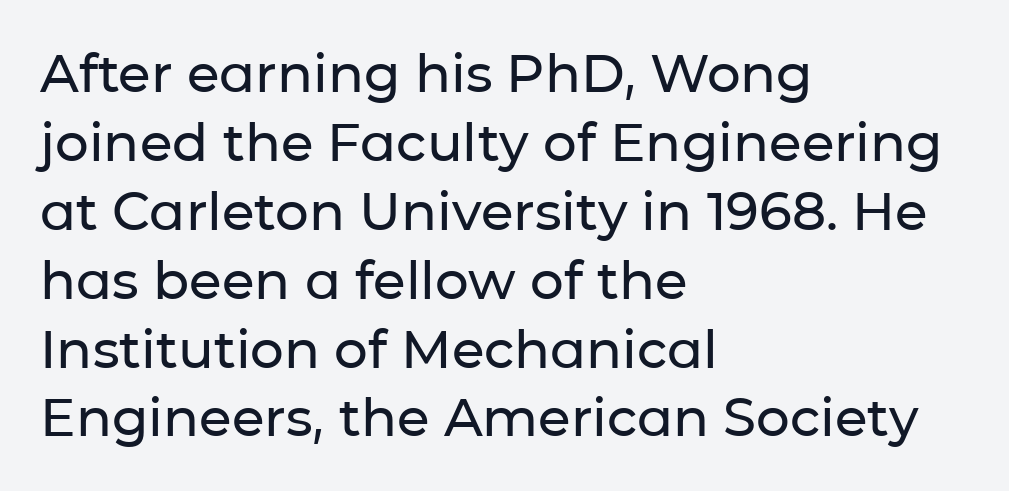
The image shows 53 px sans-serif type, upright; set left-aligned, normal line spacing (1.3x), normal letter spacing, not underlined; low stroke contrast and a medium x-height.
